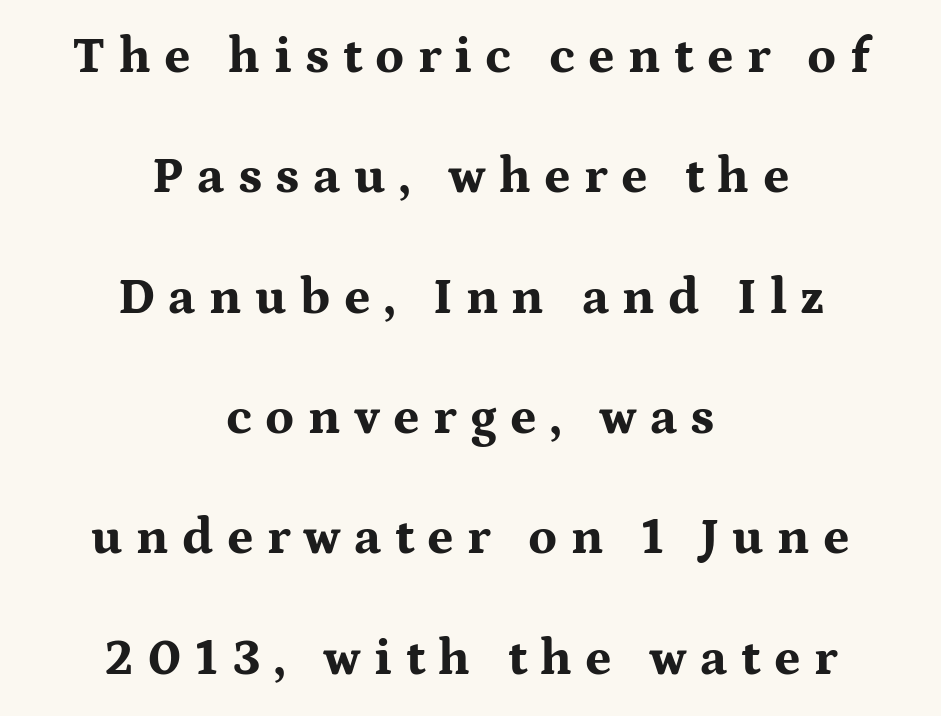
The image shows 51 px bold, wide serif type, upright; set centered, loose line spacing (2.36x), unusually wide letter spacing (+0.26 em), not underlined; medium stroke contrast and a medium x-height.
